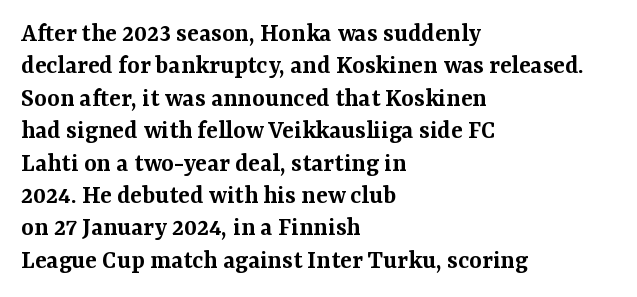
Beneath every word, the page is bare. A somewhat darkened texture: the type is semibold rather than bold. The axis of the letterforms is exactly vertical. Words appear dense and cohesive because spacing is normal.
